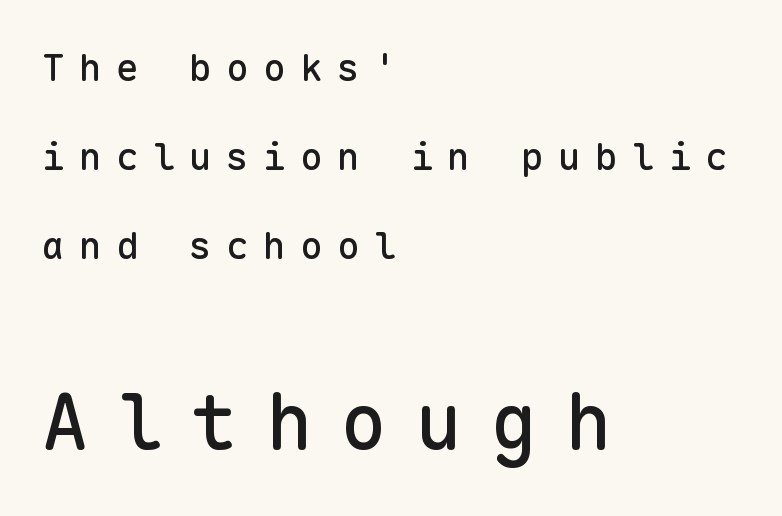
What kind of face is this? One without serifs — a sans. Alignment: flush left. Spacing verdict: monospaced, one width for all characters. Rows of type keep a wide berth in the vertical direction.
